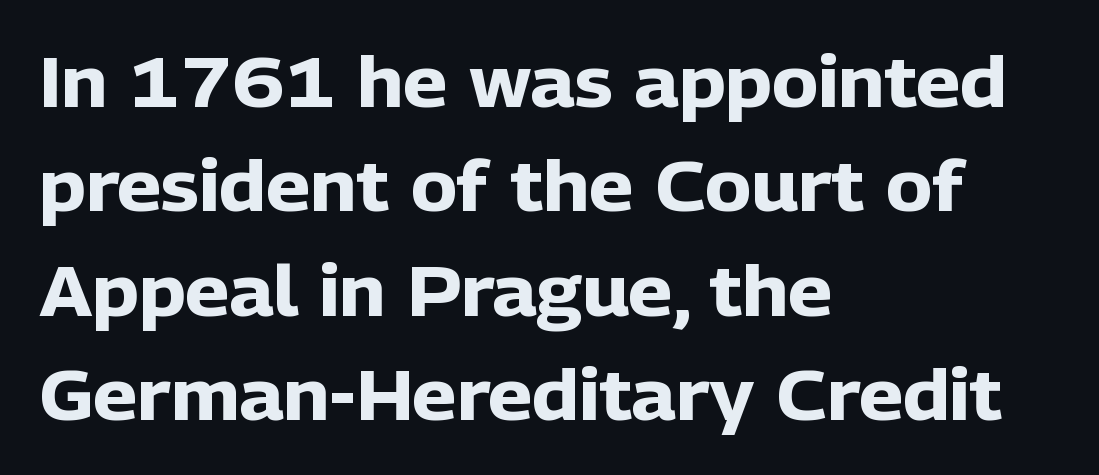
The image shows 70 px heavy sans-serif type, upright; set left-aligned, normal line spacing (1.49x), normal letter spacing, not underlined; low stroke contrast and a medium x-height.
